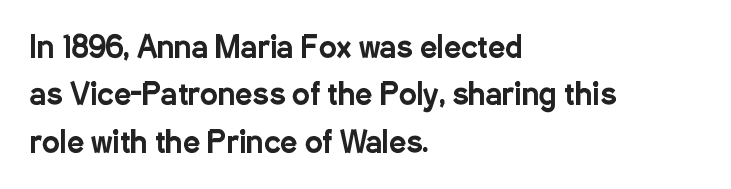
{"serif": "no", "italic": "no", "width": "condensed", "stroke_contrast": "low", "x_height": "medium", "monospaced": "no", "underline": "no", "align": "left", "line_spacing": "normal", "line_spacing_ratio": 1.58, "letter_spacing": "normal", "letter_spacing_em": 0.0, "glyph_px": 30}
